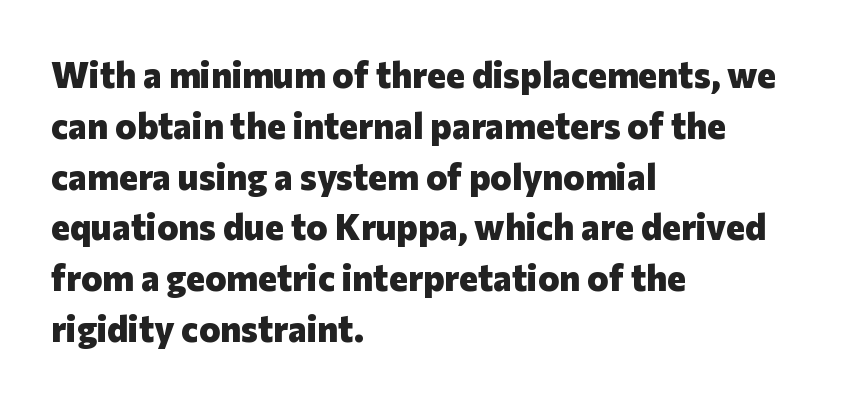
Q: Is the text bold? A: Yes.
Q: Is the text italic (slanted)? A: No, it is upright.
Q: Is the typeface a serif or a sans-serif typeface? A: Sans-serif.
Q: Is the text underlined? A: No.
Q: How is the paragraph aligned? A: Left-aligned.
Q: Is the spacing between letters normal or unusually wide? A: Normal.
Q: Is the spacing between lines tight, normal or loose? A: Normal.
Q: Width (condensed, normal, or wide)? A: Normal.
Q: Stroke contrast? A: Low.
Q: x-height? A: Medium.
Q: Monospaced? A: No.
